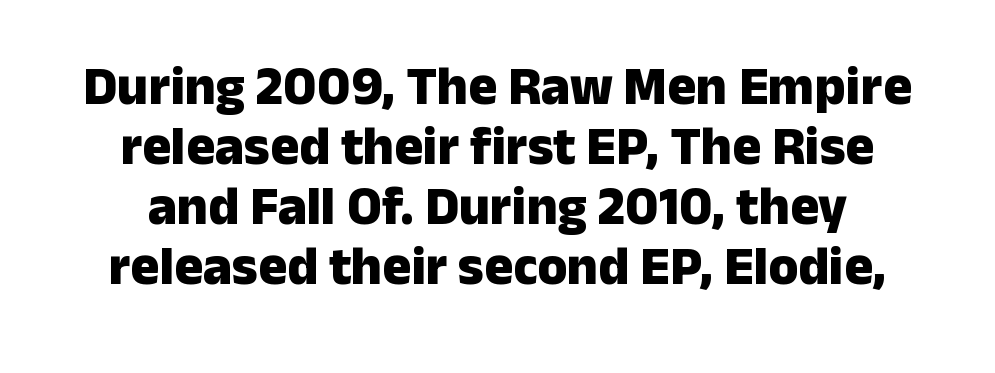
Letterform terminals end flat and unadorned throughout the passage. These lines stack symmetrically, like a column narrowing and widening about its center. The axis of the letterforms is exactly vertical. The space beneath each line is pristine and unruled. Weight check: bold — yes, fully.
